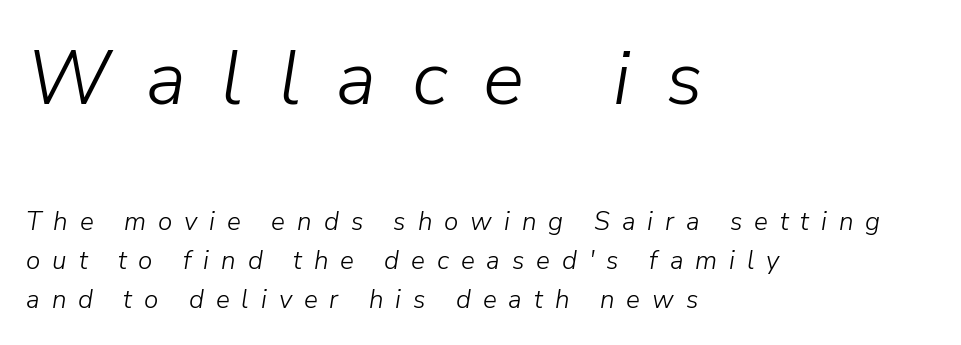
Q: Is the text bold? A: No.
Q: Is the text italic (slanted)? A: Yes, it leans right by about 9 degrees.
Q: Is the text underlined? A: No.
Q: How is the paragraph aligned? A: Left-aligned.
Q: Is the spacing between letters normal or unusually wide? A: Unusually wide.
Q: Is the spacing between lines tight, normal or loose? A: Normal.
Q: Which block of text is set in a larger size, the first (top) or the second (bottom)? A: The first (top) one.
Q: Width (condensed, normal, or wide)? A: Normal.
Q: Stroke contrast? A: Low.
Q: x-height? A: Medium.
Q: Monospaced? A: No.
